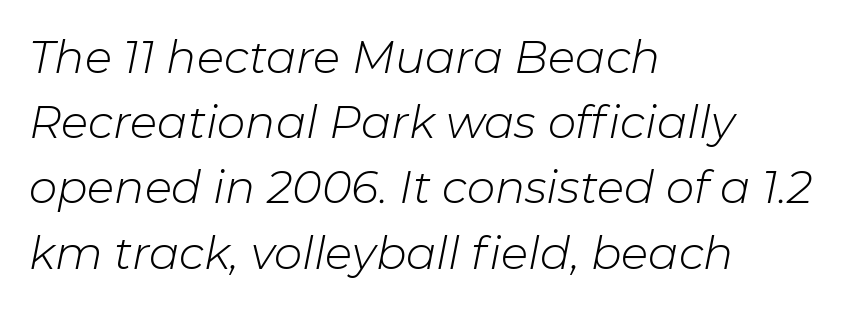
Check the space under the baseline: it is left empty. Varying glyph widths throughout — classic text-font behaviour. The passage shown is not bold in any degree. The whole block is typeset with a tilt. Horizontal alignment here is leftward, the default for most running prose. Nothing unusual about the tracking: characters are spaced as the font intends.
